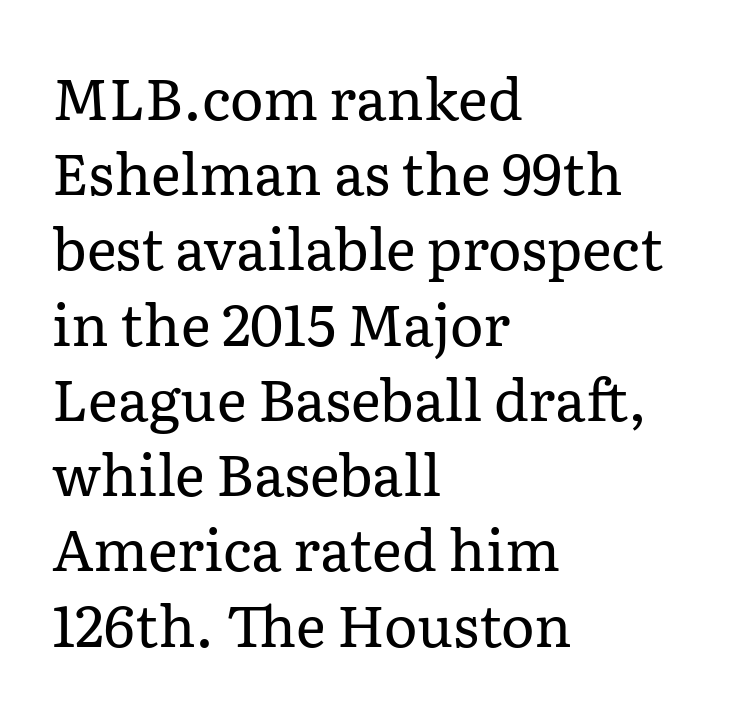
{"serif": "yes", "italic": "no", "bold": "no", "weight": "regular", "width": "normal", "stroke_contrast": "low", "x_height": "medium", "monospaced": "no", "underline": "no", "align": "left", "line_spacing": "normal", "line_spacing_ratio": 1.32, "letter_spacing": "normal", "letter_spacing_em": 0.0, "glyph_px": 57}
